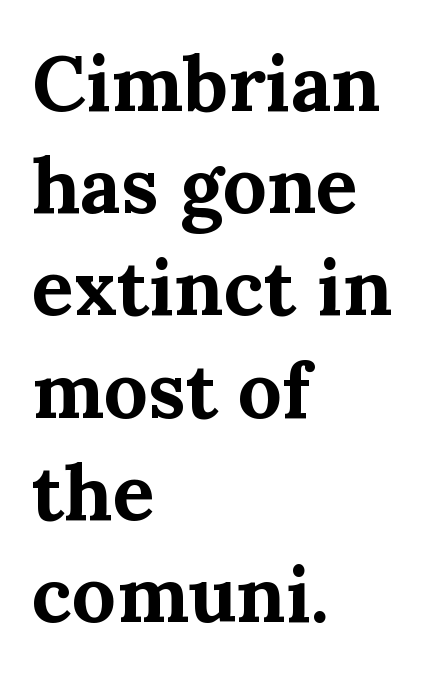
The typeface chosen for these lines features serifs. The glyphs are unaccompanied by any horizontal stroke below them. Quick note: interline space is typical. The face used here is rendered with its standard letterfit. The passage shown is typed in a proportional face where columns would drift. This sample uses an upright cut, with every glyph sitting square on the baseline.
